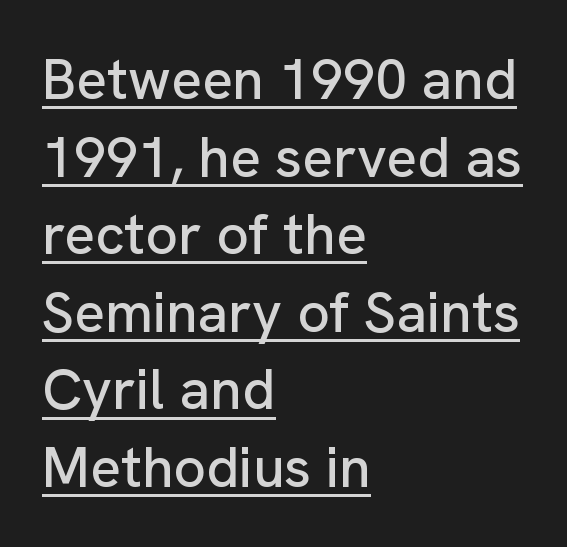
{"serif": "no", "italic": "no", "width": "normal", "stroke_contrast": "low", "x_height": "medium", "monospaced": "no", "underline": "yes", "align": "left", "line_spacing": "normal", "line_spacing_ratio": 1.36, "letter_spacing": "normal", "letter_spacing_em": 0.0, "glyph_px": 57}
